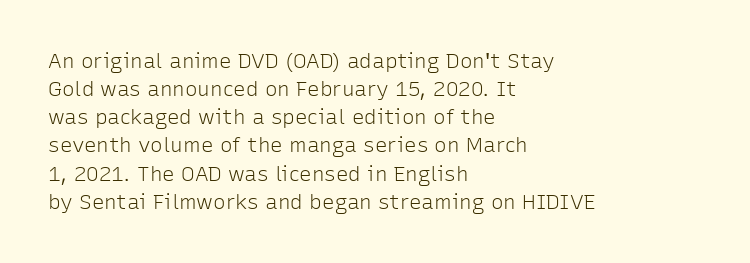
{"italic": "no", "bold": "no", "underline": "no", "align": "left", "line_spacing": "normal", "line_spacing_ratio": 1.34, "letter_spacing": "normal", "letter_spacing_em": 0.0, "glyph_px": 21}
